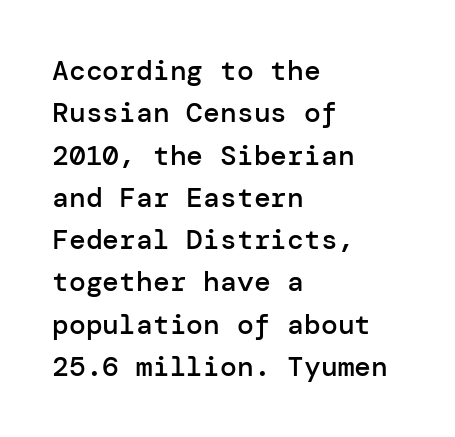
Compared with a centered layout, this one pins lines to the left instead. A typesetter would mark this as roman, not italic. Weight: semibold (demi). Look at the tracking — it's just the regular setting, nothing added. Reading down the column, the eye jumps a familiar distance to each next line.
